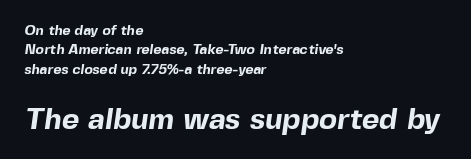
Q: Is the text bold? A: Yes.
Q: Is the typeface a serif or a sans-serif typeface? A: Sans-serif.
Q: Is the text underlined? A: No.
Q: How is the paragraph aligned? A: Left-aligned.
Q: Is the spacing between letters normal or unusually wide? A: Normal.
Q: Is the spacing between lines tight, normal or loose? A: Normal.
Q: Which block of text is set in a larger size, the first (top) or the second (bottom)? A: The second (bottom) one.
Q: Width (condensed, normal, or wide)? A: Normal.
Q: x-height? A: Medium.
Q: Monospaced? A: No.
